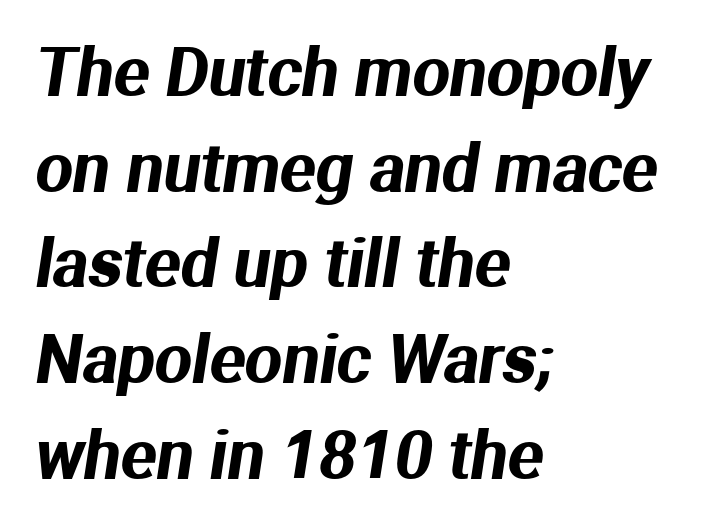
If you measured baseline to baseline, you'd find a middling distance. Unlike a traditional serif, this face leaves its strokes unadorned. The passage shown is typed in a proportional face where columns would drift. Type without underlining.
